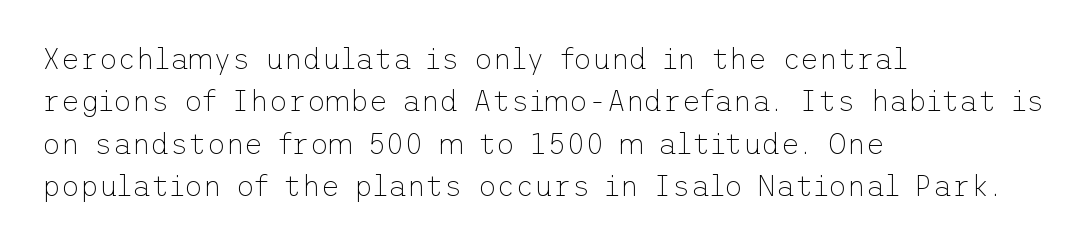
Q: Is the text bold? A: No.
Q: Is the text italic (slanted)? A: No, it is upright.
Q: Is the typeface a serif or a sans-serif typeface? A: Sans-serif.
Q: Is the text underlined? A: No.
Q: How is the paragraph aligned? A: Left-aligned.
Q: Is the spacing between letters normal or unusually wide? A: Normal.
Q: Is the spacing between lines tight, normal or loose? A: Normal.
Q: Width (condensed, normal, or wide)? A: Normal.
Q: Stroke contrast? A: Low.
Q: x-height? A: Medium.
